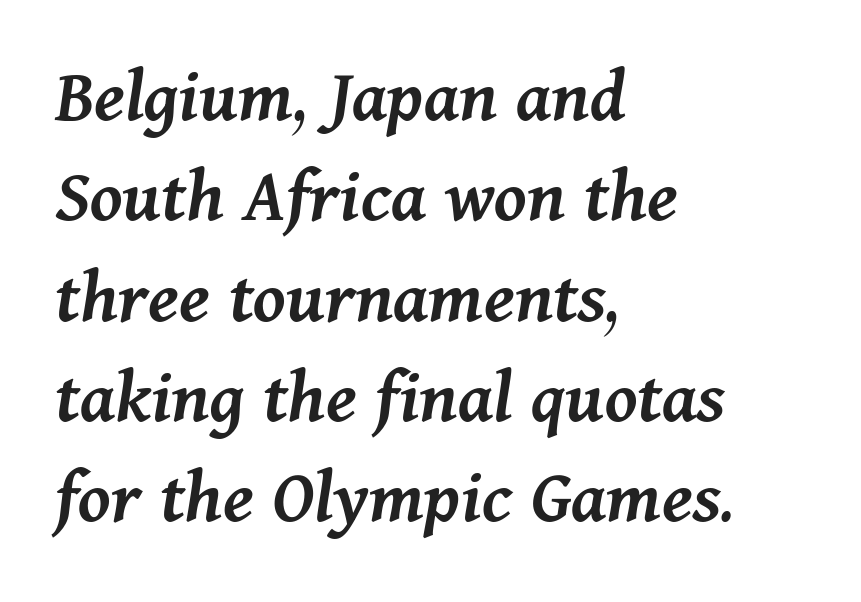
Q: Is the text bold? A: Semi-bold.
Q: Is the text italic (slanted)? A: Yes, it leans right by about 11 degrees.
Q: Is the text underlined? A: No.
Q: How is the paragraph aligned? A: Left-aligned.
Q: Is the spacing between letters normal or unusually wide? A: Normal.
Q: Is the spacing between lines tight, normal or loose? A: Normal.
Q: Width (condensed, normal, or wide)? A: Normal.
Q: Stroke contrast? A: Medium.
Q: x-height? A: Medium.
Q: Monospaced? A: No.
